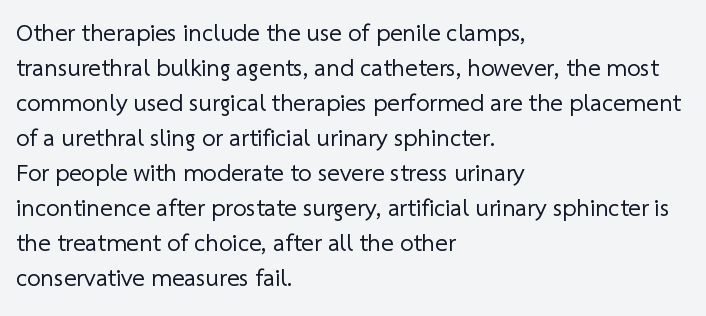
Q: Is the text bold? A: No.
Q: Is the text underlined? A: No.
Q: How is the paragraph aligned? A: Left-aligned.
Q: Is the spacing between letters normal or unusually wide? A: Normal.
Q: Is the spacing between lines tight, normal or loose? A: Normal.
